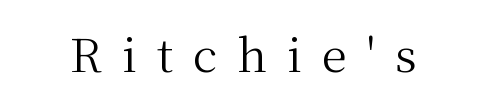
Look at the bottom of the vertical strokes: they flare into serifs here. The strokes are not fattened; the text isn't bold. The letters stand upright; this is a roman face. Varying glyph widths throughout — classic text-font behaviour. Characters follow at a spacing far wider than the type designer built in.
